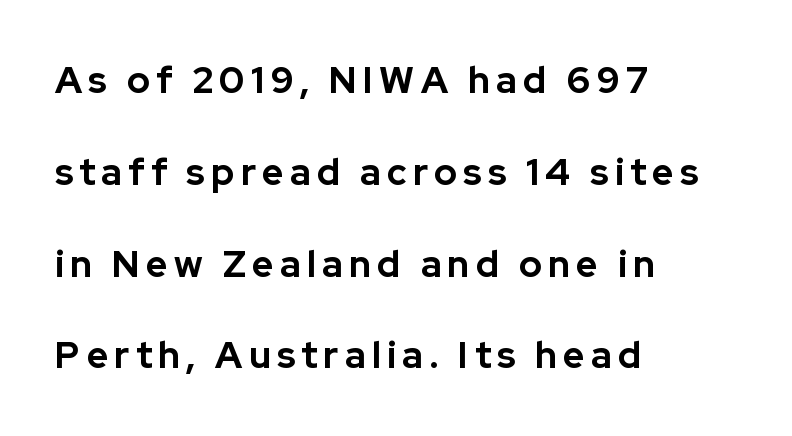
The rendering uses natural spacing where letterforms have individual widths. Are there feet on the stems? There aren't — it's a sans. What's the leading like? Stretched, with rows far apart. Is there any slant? The stems are plumb. Has an underline been added? It has not. Where is the straight margin? On the left.
